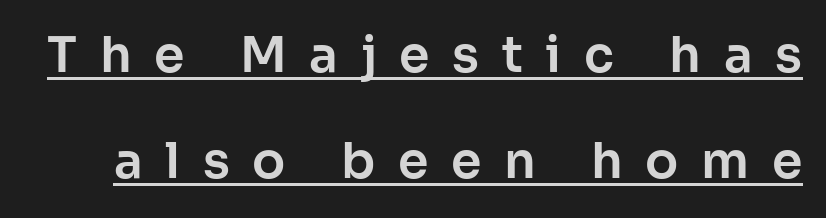
The image shows 49 px sans-serif type, upright; set loose line spacing (2.17x), unusually wide letter spacing (+0.46 em), underlined; low stroke contrast and a medium x-height.
